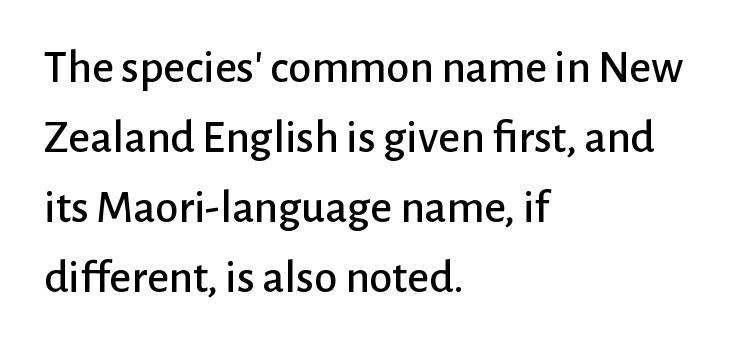
The image shows 47 px sans-serif type, upright; set left-aligned, normal line spacing (1.49x), normal letter spacing, not underlined; low stroke contrast and a medium x-height.
